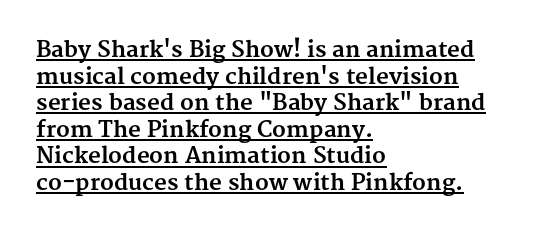
The image shows 22 px bold type, upright; set left-aligned, line spacing 1.21x, normal letter spacing, underlined.
